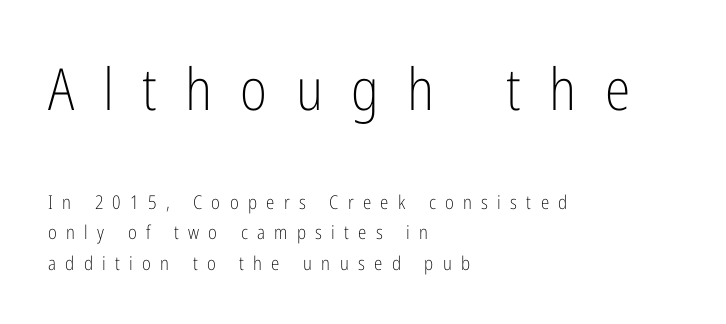
{"serif": "no", "italic": "no", "bold": "no", "weight": "light", "width": "condensed", "stroke_contrast": "low", "x_height": "medium", "monospaced": "no", "underline": "no", "align": "left", "line_spacing": "normal", "line_spacing_ratio": 1.61, "letter_spacing": "wide", "letter_spacing_em": 0.49, "larger_block": "first", "size_ratio": 3.05, "glyph_px": 58}
